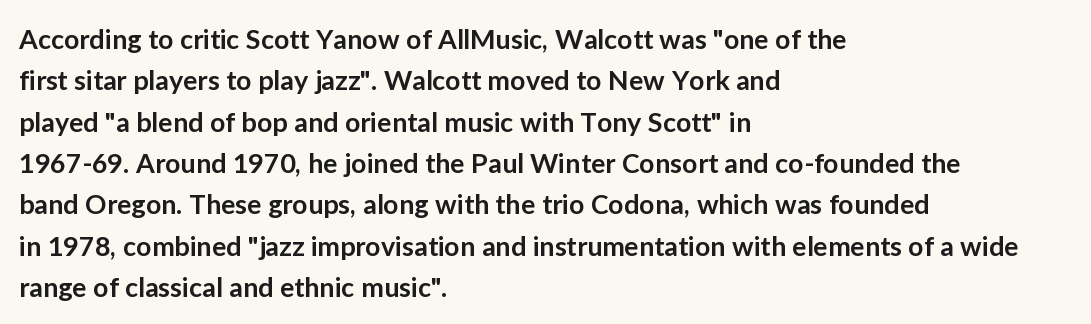
Q: Is the text bold? A: Semi-bold.
Q: Is the text italic (slanted)? A: No, it is upright.
Q: Is the text underlined? A: No.
Q: How is the paragraph aligned? A: Left-aligned.
Q: Is the spacing between letters normal or unusually wide? A: Normal.
Q: Is the spacing between lines tight, normal or loose? A: Normal.
